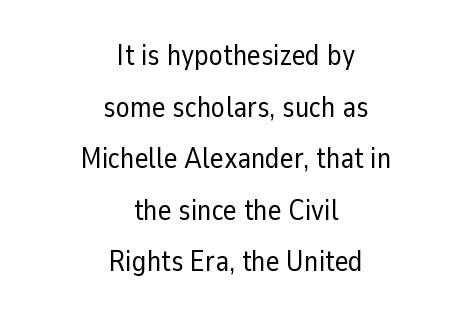
The image shows 29 px regular-weight sans-serif type, upright; set centered, line spacing 1.78x, normal letter spacing, not underlined; low stroke contrast and a medium x-height.
